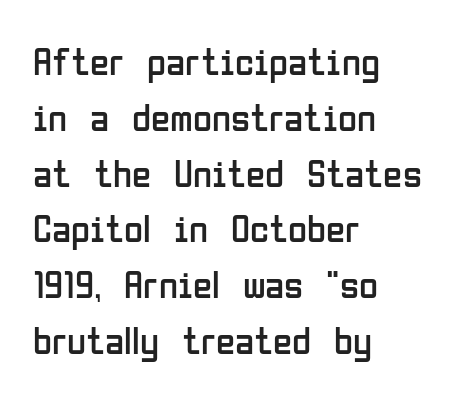
{"serif": "no", "italic": "no", "bold": "no", "weight": "regular", "width": "condensed", "stroke_contrast": "low", "x_height": "medium", "monospaced": "no", "underline": "no", "align": "left", "line_spacing": "normal", "line_spacing_ratio": 1.43, "letter_spacing": "normal", "letter_spacing_em": 0.0, "glyph_px": 39}
